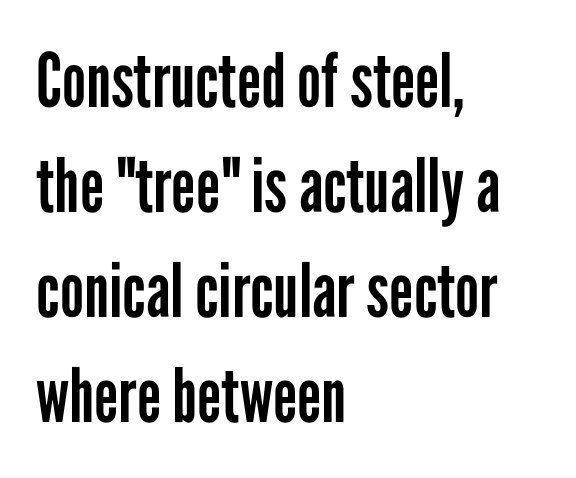
Q: Is the text bold? A: No.
Q: Is the text italic (slanted)? A: No, it is upright.
Q: Is the typeface a serif or a sans-serif typeface? A: Sans-serif.
Q: Is the text underlined? A: No.
Q: How is the paragraph aligned? A: Left-aligned.
Q: Is the spacing between letters normal or unusually wide? A: Normal.
Q: Is the spacing between lines tight, normal or loose? A: Normal.
Q: Width (condensed, normal, or wide)? A: Condensed.
Q: Stroke contrast? A: Low.
Q: x-height? A: Medium.
Q: Monospaced? A: No.
